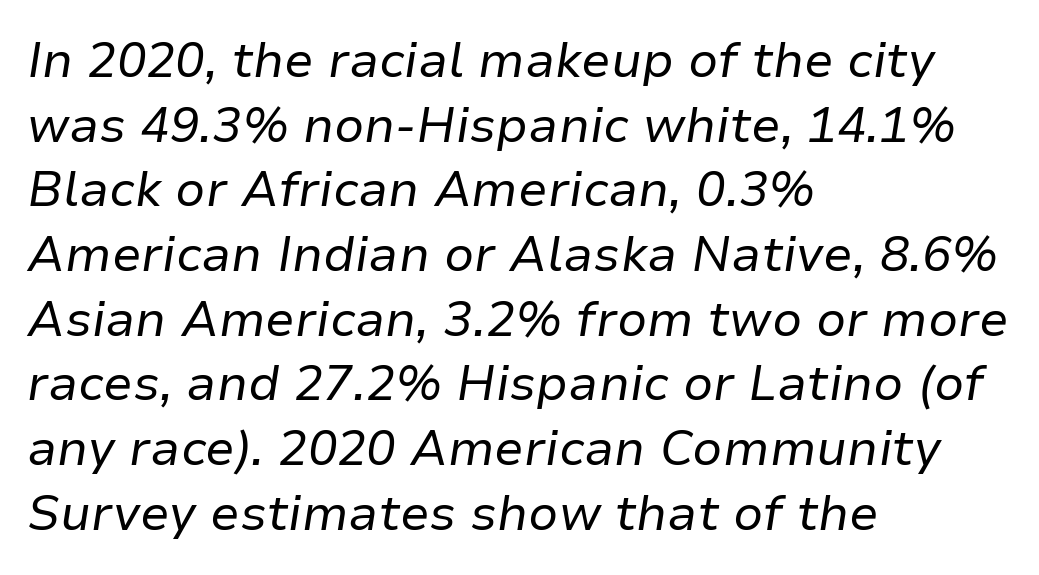
{"italic": "yes", "lean": "right", "slant_degrees": 9, "bold": "no", "weight": "regular", "width": "normal", "stroke_contrast": "low", "x_height": "medium", "monospaced": "no", "underline": "no", "align": "left", "line_spacing": "normal", "line_spacing_ratio": 1.32, "letter_spacing": "normal", "letter_spacing_em": 0.0, "glyph_px": 49}
